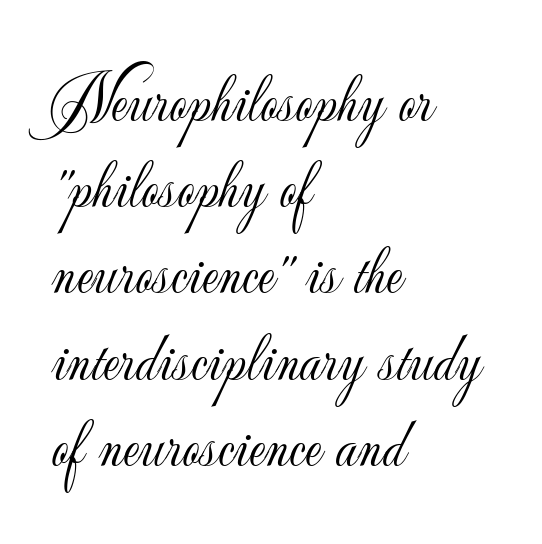
Q: Is the text bold? A: No.
Q: Is the text italic (slanted)? A: Yes.
Q: Is the typeface a serif or a sans-serif typeface? A: Sans-serif.
Q: Is the text underlined? A: No.
Q: How is the paragraph aligned? A: Left-aligned.
Q: Is the spacing between letters normal or unusually wide? A: Normal.
Q: Is the spacing between lines tight, normal or loose? A: Normal.
Q: Width (condensed, normal, or wide)? A: Normal.
Q: Stroke contrast? A: Low.
Q: x-height? A: Small.
Q: Monospaced? A: No.
